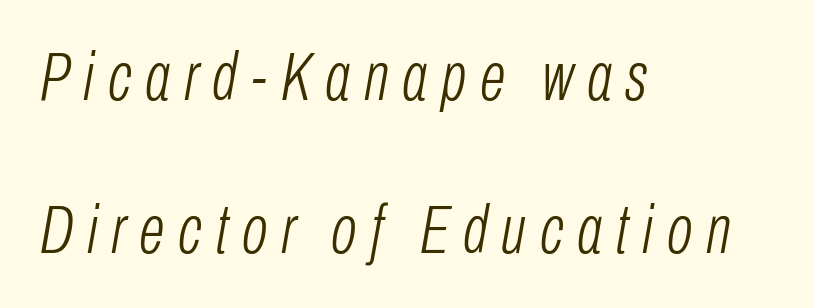
Q: Is the text bold? A: No.
Q: Is the text italic (slanted)? A: Yes, it leans right by about 10 degrees.
Q: Is the text underlined? A: No.
Q: How is the paragraph aligned? A: Left-aligned.
Q: Is the spacing between letters normal or unusually wide? A: Unusually wide.
Q: Is the spacing between lines tight, normal or loose? A: Loose.
Q: Width (condensed, normal, or wide)? A: Condensed.
Q: Stroke contrast? A: Low.
Q: x-height? A: Medium.
Q: Monospaced? A: No.
